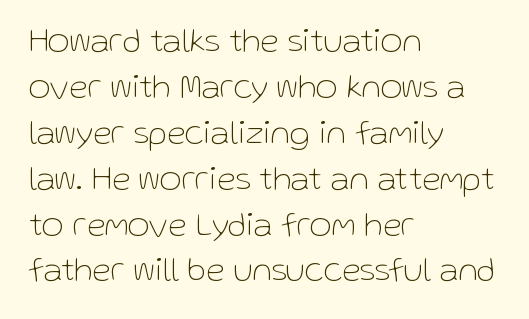
Q: Is the text bold? A: No.
Q: Is the text italic (slanted)? A: No, it is upright.
Q: Is the typeface a serif or a sans-serif typeface? A: Sans-serif.
Q: Is the text underlined? A: No.
Q: How is the paragraph aligned? A: Left-aligned.
Q: Is the spacing between letters normal or unusually wide? A: Normal.
Q: Is the spacing between lines tight, normal or loose? A: Normal.
Q: Width (condensed, normal, or wide)? A: Normal.
Q: Stroke contrast? A: Low.
Q: x-height? A: Medium.
Q: Monospaced? A: No.
